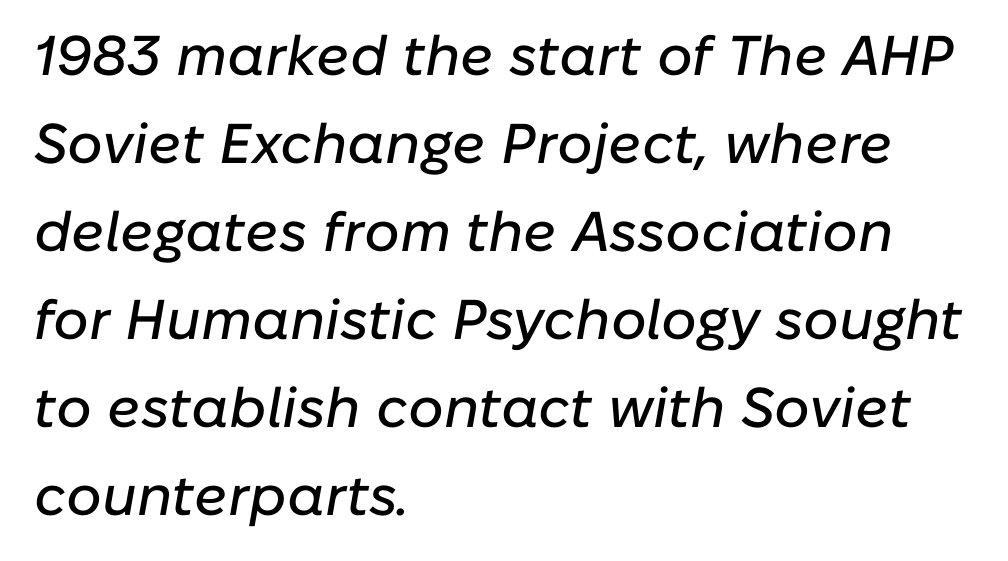
Is the letter spacing exaggerated? No — it looks like the ordinary default. Varying glyph widths throughout — classic text-font behaviour. The passage shown stacks its lines at a standard gap. Just letters on the line, the space beneath them empty. Quick note: italic. The rendering anchors every line to the left-hand side.
